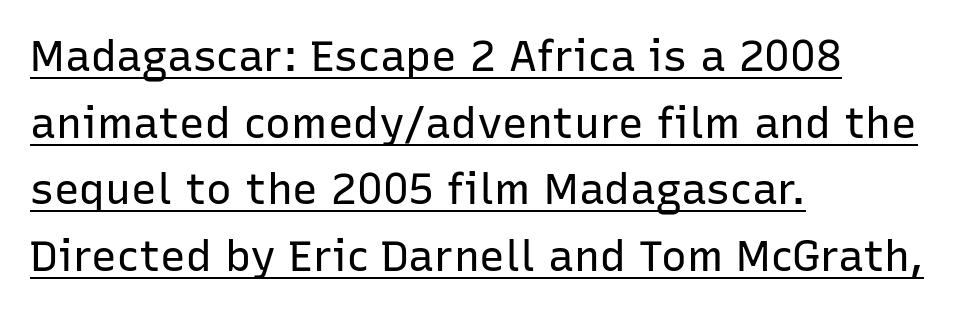
Nothing heavy about these letters — not bold at all. Do the characters align in a grid? No, the font is proportional. What decoration does the sample have? An underline. If you drew a ruler down the left edge, every line would touch it.
